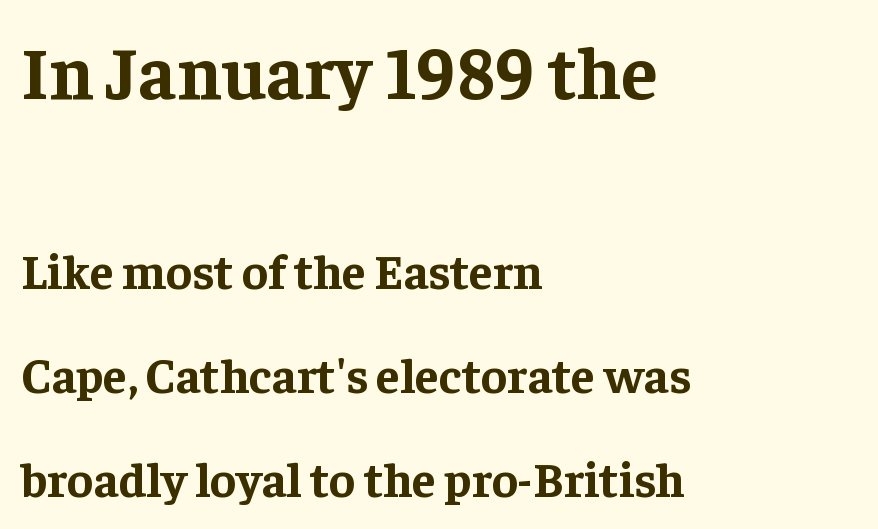
The image shows 74 px bold serif type, upright; set left-aligned, loose line spacing (2.12x), normal letter spacing, not underlined; the first (top) block is 1.51x larger; low stroke contrast and a medium x-height.
